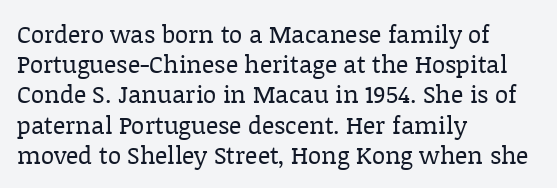
The image shows 24 px text type, upright; set left-aligned, normal line spacing (1.26x), normal letter spacing, not underlined.
